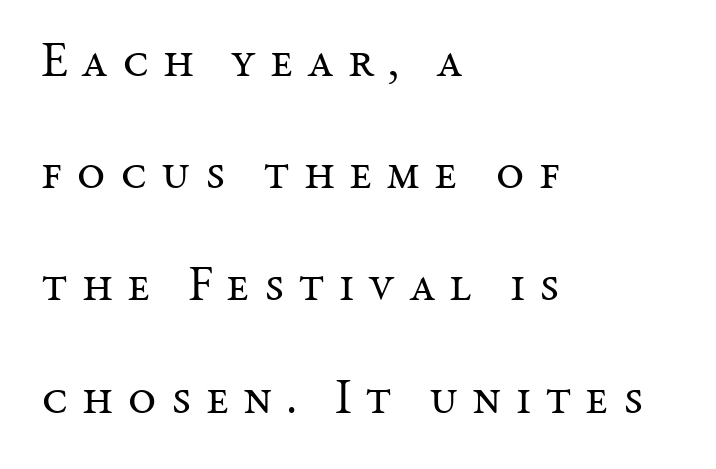
Q: Is the text bold? A: No.
Q: Is the text italic (slanted)? A: No, it is upright.
Q: Is the typeface a serif or a sans-serif typeface? A: Serif.
Q: Is the text underlined? A: No.
Q: How is the paragraph aligned? A: Left-aligned.
Q: Is the spacing between letters normal or unusually wide? A: Unusually wide.
Q: Is the spacing between lines tight, normal or loose? A: Loose.
Q: Width (condensed, normal, or wide)? A: Normal.
Q: Stroke contrast? A: Medium.
Q: x-height? A: Medium.
Q: Monospaced? A: No.
